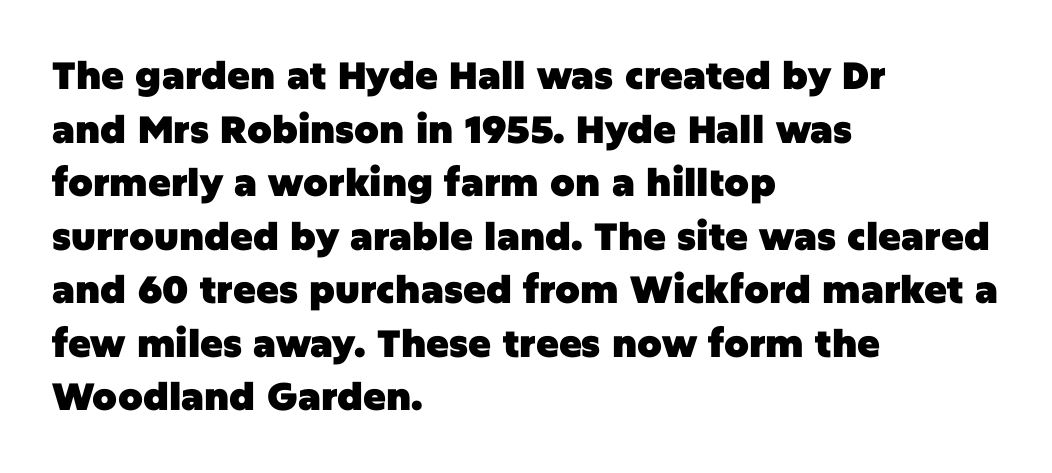
Is the block centered? No — it sits flush against the left margin. The passage shown is not underscored anywhere. Each word holds together tightly as a unit, with standard inter-letter gaps. Unlike a traditional serif, this face leaves its strokes unadorned. Honestly, the row spacing looks completely unremarkable.
